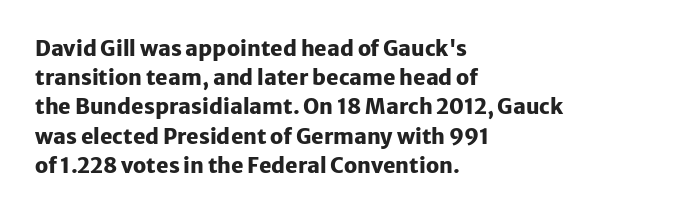
{"italic": "no", "bold": "yes", "underline": "no", "align": "left", "line_spacing": "normal", "line_spacing_ratio": 1.39, "letter_spacing": "normal", "letter_spacing_em": 0.0, "glyph_px": 21}
